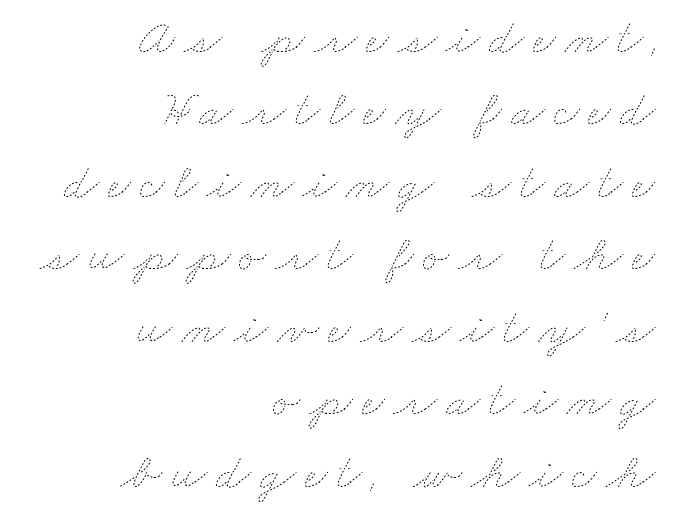
{"bold": "no", "weight": "thin", "width": "wide", "stroke_contrast": "low", "x_height": "small", "monospaced": "no", "underline": "no", "align": "right", "line_spacing": "normal", "line_spacing_ratio": 1.45, "glyph_px": 50}
